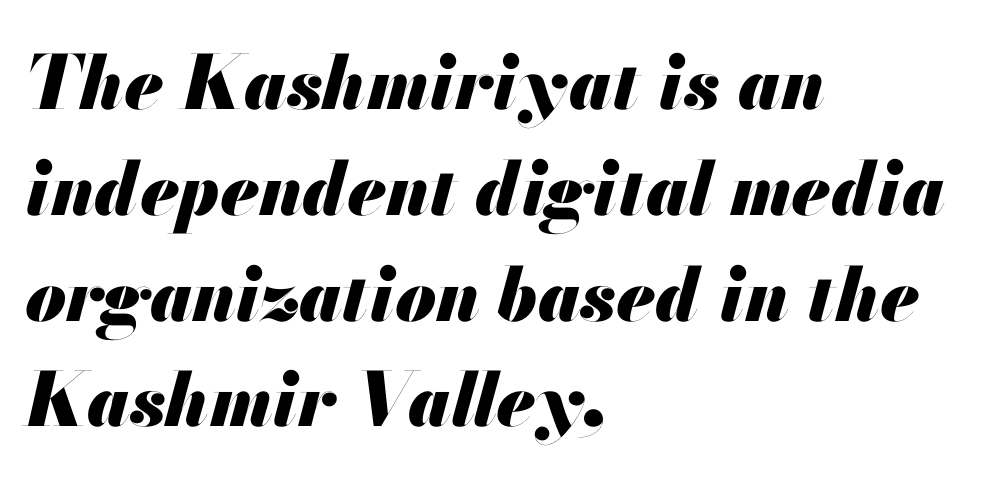
Q: Is the text bold? A: Yes.
Q: Is the text italic (slanted)? A: Yes, it leans right by about 13 degrees.
Q: Is the text underlined? A: No.
Q: How is the paragraph aligned? A: Left-aligned.
Q: Is the spacing between letters normal or unusually wide? A: Normal.
Q: Is the spacing between lines tight, normal or loose? A: Normal.
Q: Width (condensed, normal, or wide)? A: Normal.
Q: Stroke contrast? A: Medium.
Q: x-height? A: Small.
Q: Monospaced? A: No.
